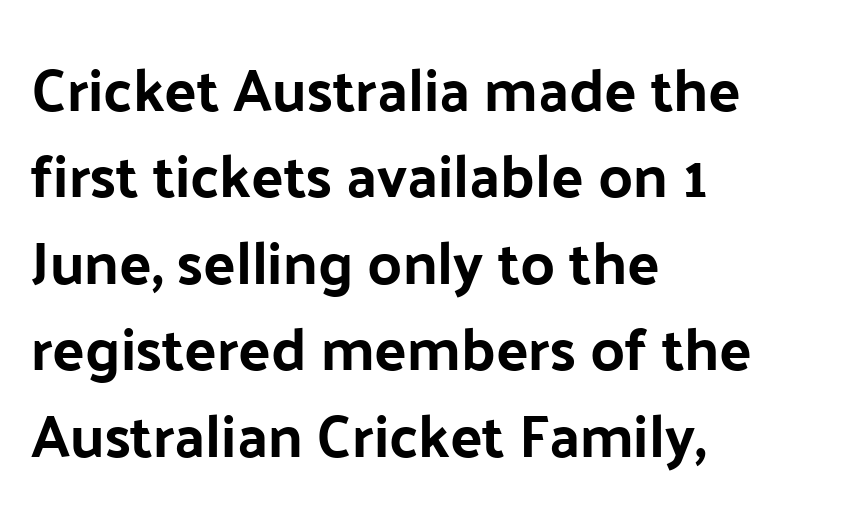
Q: Is the text italic (slanted)? A: No, it is upright.
Q: Is the typeface a serif or a sans-serif typeface? A: Sans-serif.
Q: Is the text underlined? A: No.
Q: How is the paragraph aligned? A: Left-aligned.
Q: Is the spacing between letters normal or unusually wide? A: Normal.
Q: Is the spacing between lines tight, normal or loose? A: Normal.
Q: Width (condensed, normal, or wide)? A: Normal.
Q: Stroke contrast? A: Low.
Q: x-height? A: Medium.
Q: Monospaced? A: No.
